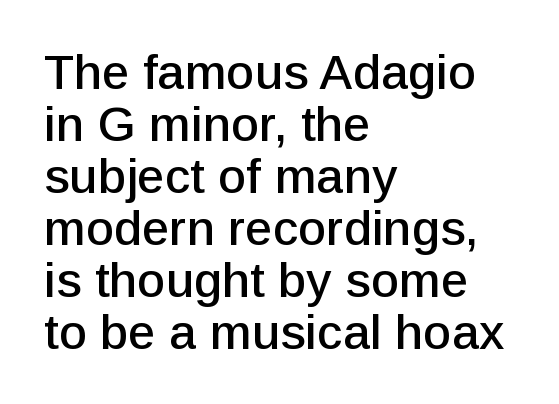
{"serif": "no", "italic": "no", "width": "normal", "stroke_contrast": "low", "x_height": "medium", "monospaced": "no", "underline": "no", "align": "left", "line_spacing": "tight", "line_spacing_ratio": 1.06, "letter_spacing": "normal", "letter_spacing_em": 0.0, "glyph_px": 49}
